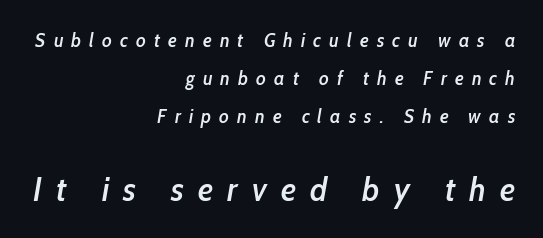
The image shows 33 px semibold, condensed type, italic (leaning right); set right-aligned, loose line spacing (2.01x), unusually wide letter spacing (+0.43 em), not underlined; the second (bottom) block is 1.74x larger; low stroke contrast and a medium x-height.
